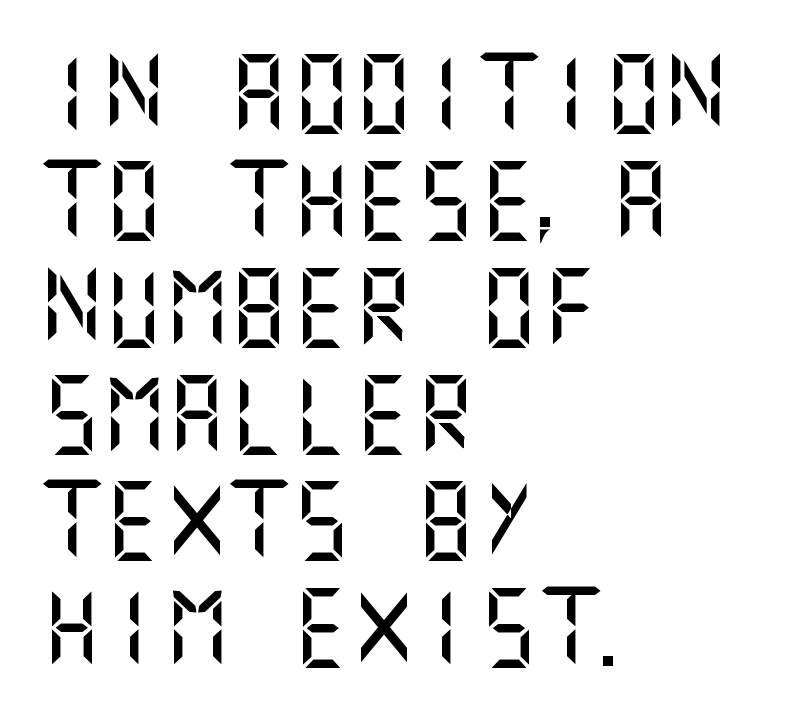
Observe the ordinary spacing: letters are neighbours, not strangers. Posture: upright roman. Normally led — the rows are evenly, conventionally spaced. In terms of letterform style, serifs are entirely absent. Teacher's note: observe the even left margin — that is flush-left alignment. Descenders hang freely into open space.
